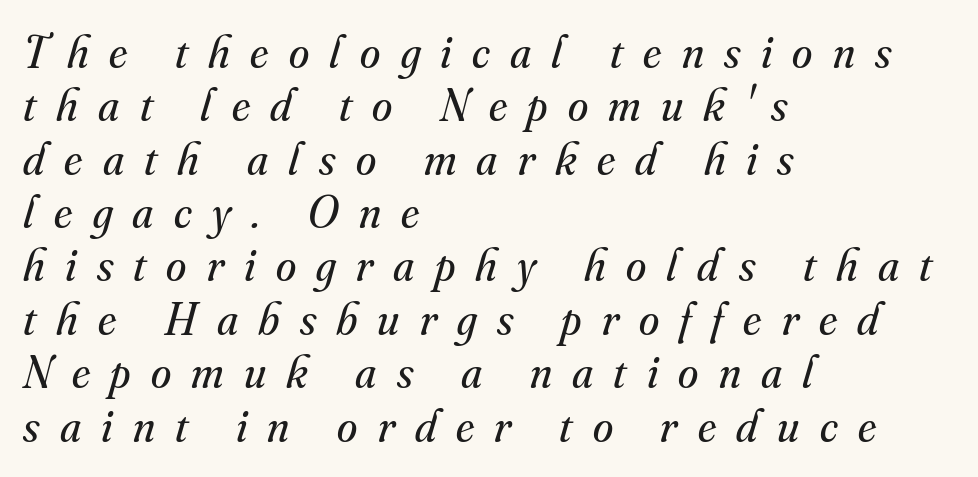
The image shows 46 px regular-weight serif type, italic (leaning right); set left-aligned, line spacing 1.16x, unusually wide letter spacing (+0.44 em), not underlined; medium stroke contrast and a small x-height.
